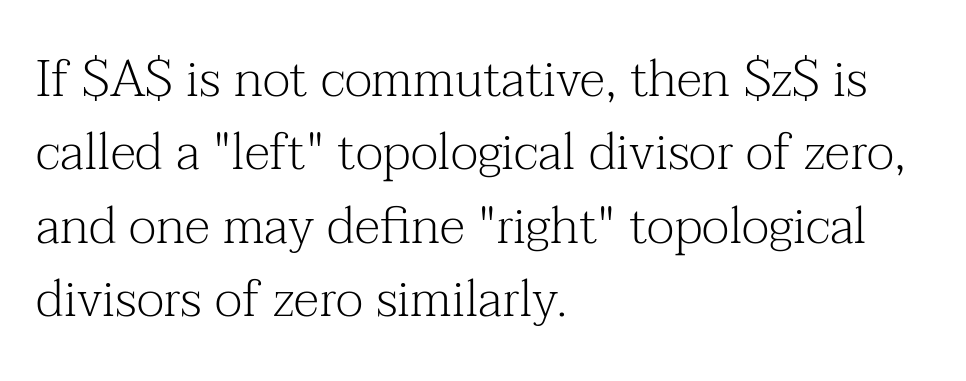
Q: Is the text bold? A: No.
Q: Is the text italic (slanted)? A: No, it is upright.
Q: Is the typeface a serif or a sans-serif typeface? A: Serif.
Q: Is the text underlined? A: No.
Q: How is the paragraph aligned? A: Left-aligned.
Q: Is the spacing between letters normal or unusually wide? A: Normal.
Q: Is the spacing between lines tight, normal or loose? A: Normal.
Q: Width (condensed, normal, or wide)? A: Normal.
Q: Stroke contrast? A: Medium.
Q: x-height? A: Medium.
Q: Monospaced? A: No.
